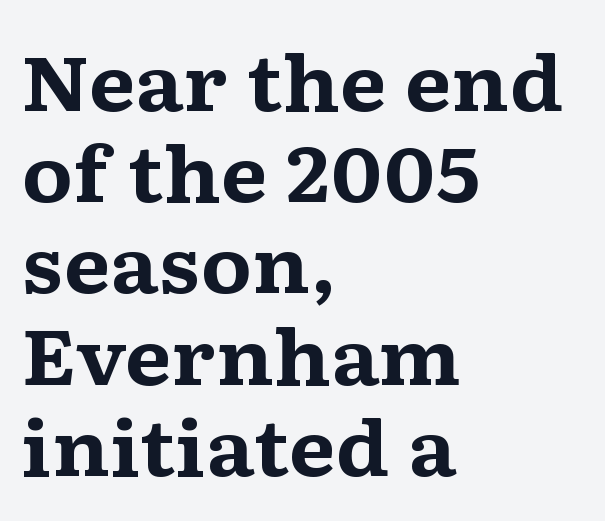
{"serif": "yes", "italic": "no", "bold": "yes", "weight": "bold", "width": "wide", "stroke_contrast": "medium", "x_height": "medium", "monospaced": "no", "underline": "no", "align": "left", "line_spacing_ratio": 1.2, "letter_spacing": "normal", "letter_spacing_em": 0.0, "glyph_px": 76}
